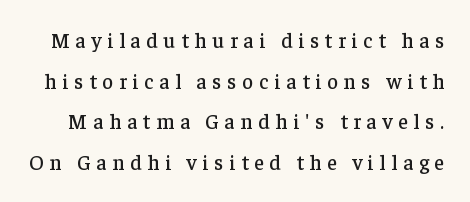
{"italic": "no", "underline": "no", "line_spacing": "loose", "line_spacing_ratio": 1.94, "letter_spacing": "wide", "letter_spacing_em": 0.27, "glyph_px": 21}
